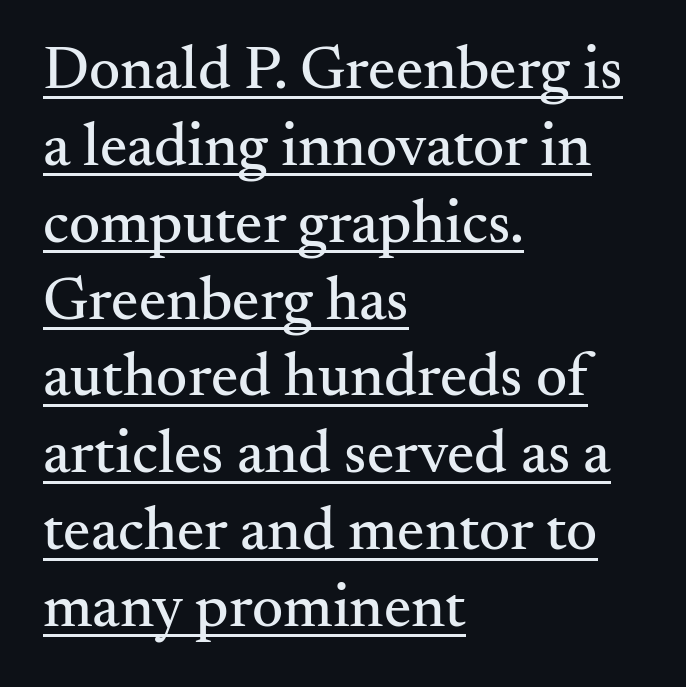
The passage is arranged the way most books set body copy — flush left. Does a line run under the words? Yes, clearly. How would I describe the line gaps? Plain and ordinary. The horizontal fit of the characters is conventional and even. The rendering uses natural spacing where letterforms have individual widths. The text was rendered using a seriffed face with decorative stroke endings.
